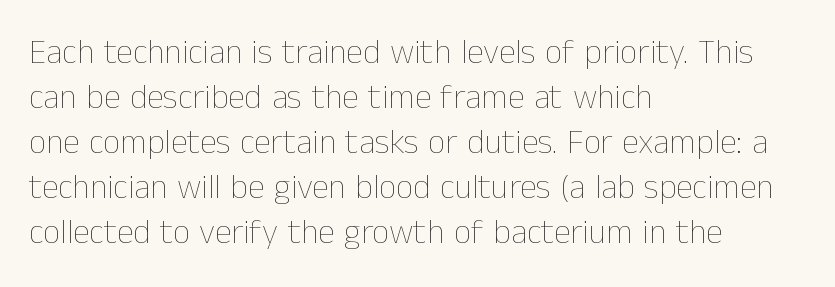
{"italic": "no", "bold": "no", "weight": "thin", "width": "normal", "stroke_contrast": "low", "x_height": "medium", "monospaced": "no", "underline": "no", "align": "left", "line_spacing": "normal", "line_spacing_ratio": 1.32, "letter_spacing": "normal", "letter_spacing_em": 0.0, "glyph_px": 34}
